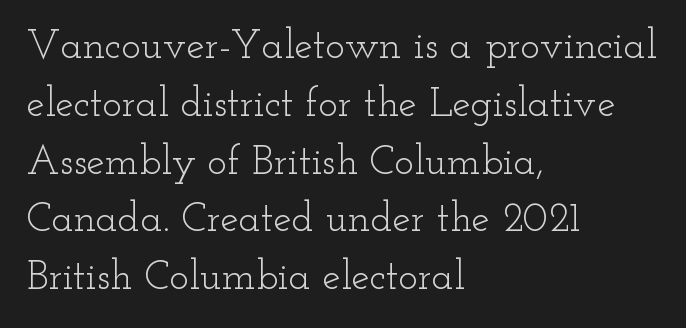
The image shows 41 px light, wide serif type, upright; set left-aligned, normal line spacing (1.41x), normal letter spacing, not underlined; low stroke contrast and a small x-height.
